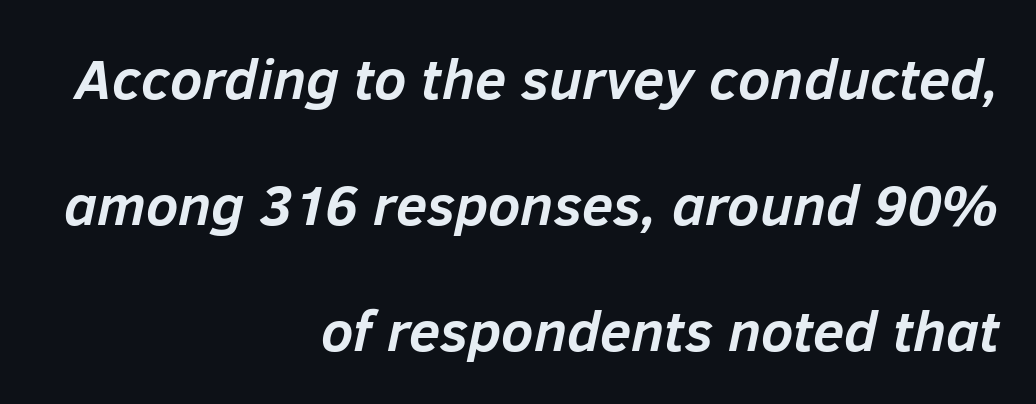
Horizontal alignment here is rightward, an uncommon choice for prose. Here the designer chose a conventional face with non-uniform glyph widths. Observe the ordinary spacing: letters are neighbours, not strangers. Every character sits at an angle, as italics do.
